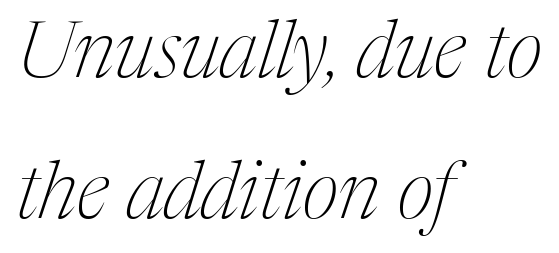
{"serif": "yes", "italic": "yes", "lean": "right", "slant_degrees": 17, "bold": "no", "weight": "thin", "width": "condensed", "stroke_contrast": "medium", "x_height": "medium", "monospaced": "no", "underline": "no", "align": "left", "line_spacing_ratio": 1.78, "letter_spacing": "normal", "letter_spacing_em": 0.0, "glyph_px": 79}
